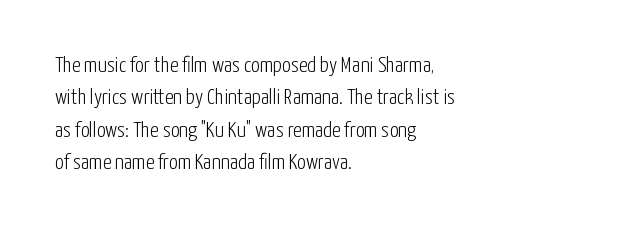
Does extra space separate the letters? No, they use regular spacing. Compared with a typical body face, this is equally light or lighter still. Casual observation: everything's shoved over to the left. This sample keeps an unexceptional amount of space between lines.
